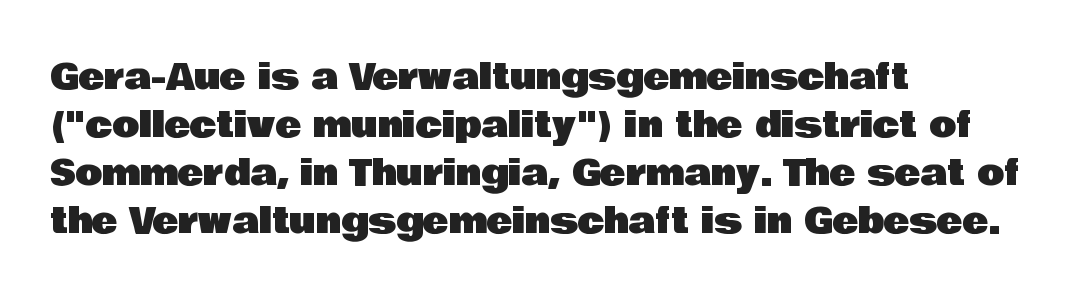
The letters carry no serifs — their stems end cleanly without finishing strokes. Tracking here is standard; glyphs follow each other at the usual distance. This sample keeps an unexceptional amount of space between lines. No italicization has been applied; the sample stays upright.
